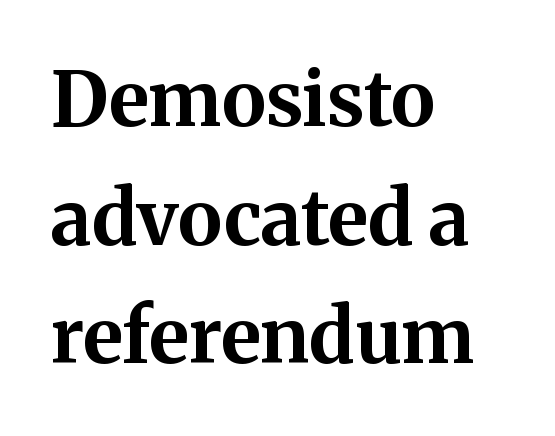
{"serif": "yes", "italic": "no", "bold": "yes", "weight": "bold", "width": "normal", "stroke_contrast": "medium", "x_height": "medium", "monospaced": "no", "underline": "no", "align": "left", "line_spacing": "normal", "line_spacing_ratio": 1.56, "letter_spacing": "normal", "letter_spacing_em": 0.0, "glyph_px": 76}
